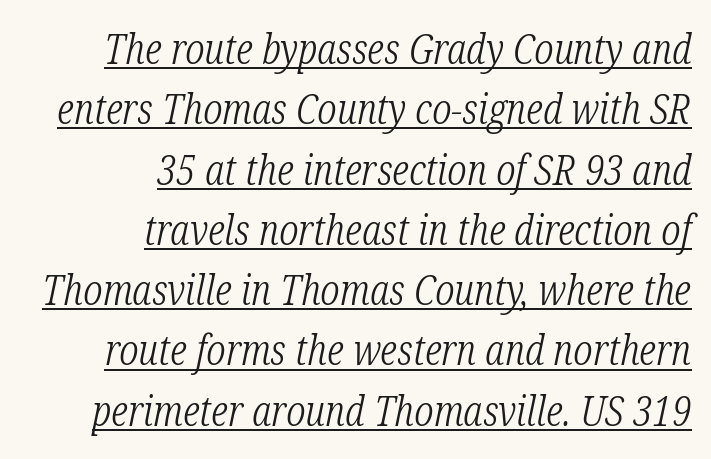
The image shows 41 px light, condensed serif type, italic (leaning right); set right-aligned, normal line spacing (1.47x), normal letter spacing, underlined; low stroke contrast and a medium x-height.
